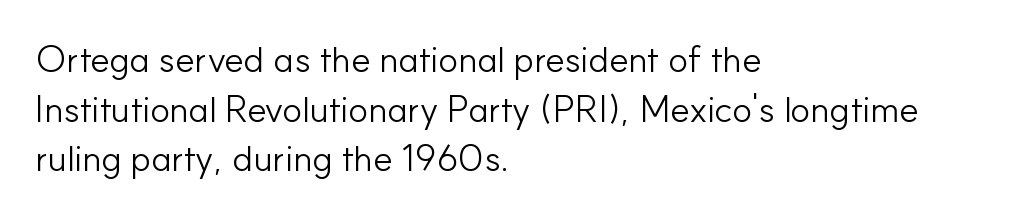
Q: Is the text bold? A: No.
Q: Is the text italic (slanted)? A: No, it is upright.
Q: Is the typeface a serif or a sans-serif typeface? A: Sans-serif.
Q: Is the text underlined? A: No.
Q: How is the paragraph aligned? A: Left-aligned.
Q: Is the spacing between letters normal or unusually wide? A: Normal.
Q: Is the spacing between lines tight, normal or loose? A: Normal.
Q: Width (condensed, normal, or wide)? A: Normal.
Q: Stroke contrast? A: Low.
Q: x-height? A: Small.
Q: Monospaced? A: No.
